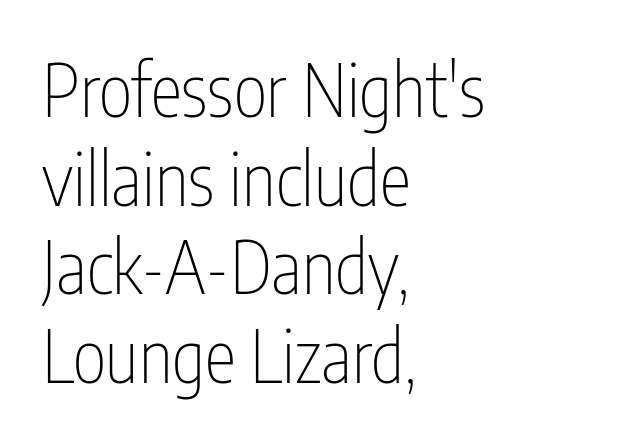
{"serif": "no", "italic": "no", "bold": "no", "weight": "thin", "width": "condensed", "stroke_contrast": "low", "x_height": "medium", "monospaced": "no", "underline": "no", "align": "left", "line_spacing_ratio": 1.23, "letter_spacing": "normal", "letter_spacing_em": 0.0, "glyph_px": 72}
